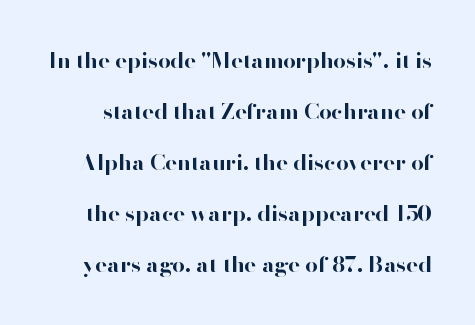
Q: Is the text bold? A: Yes.
Q: Is the text italic (slanted)? A: No, it is upright.
Q: Is the text underlined? A: No.
Q: Is the spacing between letters normal or unusually wide? A: Normal.
Q: Is the spacing between lines tight, normal or loose? A: Loose.
